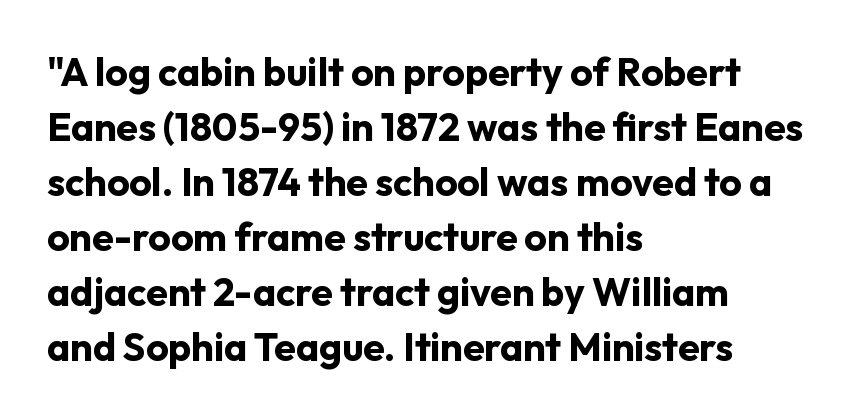
Style check: upright. Descenders hang freely into open space. One glance says typical: line gaps are just what's usual. This sample is left-justified, so line endings fall wherever the words run out. Does the type have serifs? No, each stem ends abruptly. Heavy-handed strokes throughout: this text is bold.
